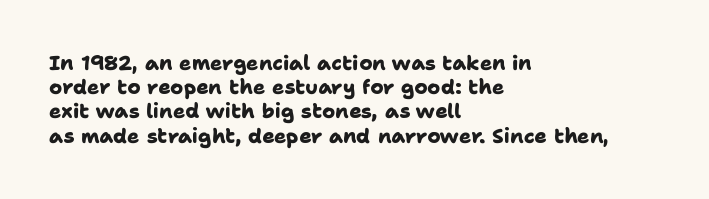
Q: Is the text bold? A: Yes.
Q: Is the text underlined? A: No.
Q: How is the paragraph aligned? A: Left-aligned.
Q: Is the spacing between letters normal or unusually wide? A: Normal.
